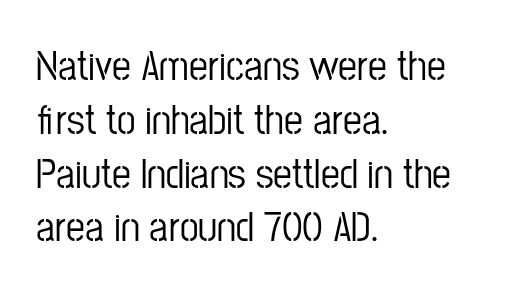
{"serif": "no", "italic": "no", "width": "condensed", "stroke_contrast": "low", "x_height": "medium", "monospaced": "no", "underline": "no", "align": "left", "line_spacing": "normal", "line_spacing_ratio": 1.28, "letter_spacing": "normal", "letter_spacing_em": 0.0, "glyph_px": 42}
